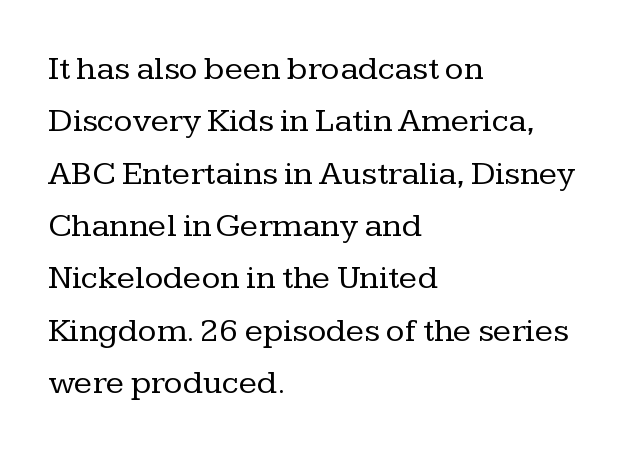
{"serif": "yes", "italic": "no", "bold": "no", "weight": "regular", "width": "normal", "stroke_contrast": "low", "x_height": "medium", "monospaced": "no", "underline": "no", "align": "left", "line_spacing": "normal", "line_spacing_ratio": 1.54, "letter_spacing": "normal", "letter_spacing_em": 0.0, "glyph_px": 34}
